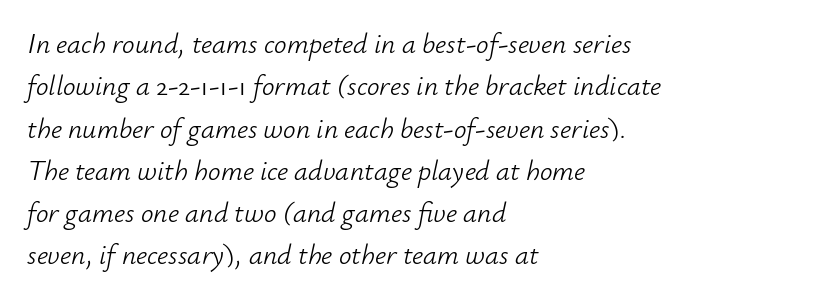
The image shows 28 px light type, italic (leaning right); set left-aligned, normal line spacing (1.51x), normal letter spacing, not underlined; low stroke contrast and a small x-height.
